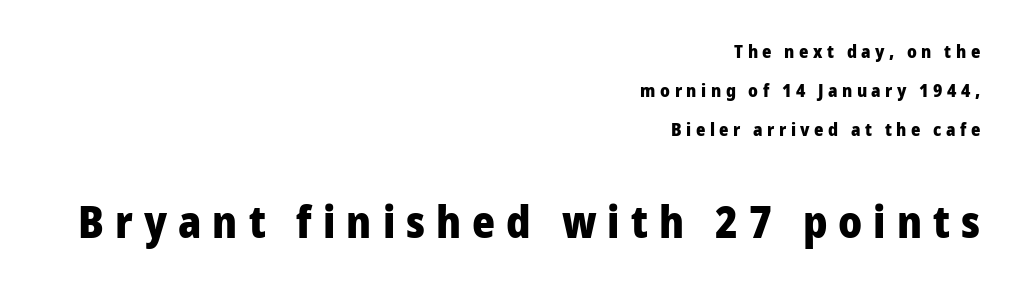
The rendering uses natural spacing where letterforms have individual widths. Look at the tracking — it's clearly loosened, letters drifting apart. These lines stack with their right ends in a neat column. The face used here has the dense, thick strokes of a bold. This rendering employs a face without finishing strokes, i.e., a sans-serif. Line spacing here is loose.
